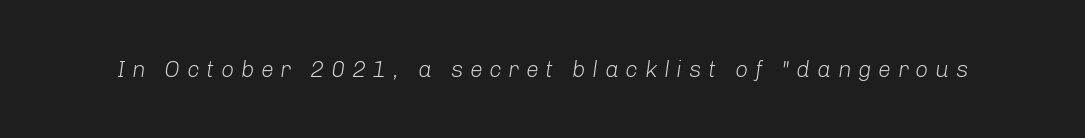
The image shows 23 px text type, italic (leaning right); set unusually wide letter spacing (+0.29 em), not underlined.
